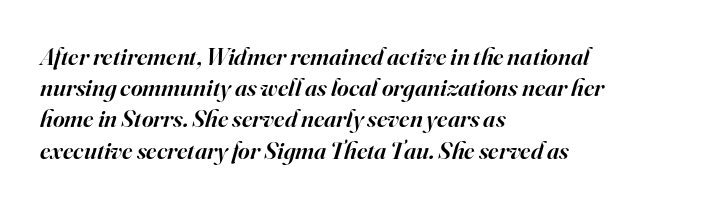
{"italic": "yes", "lean": "right", "slant_degrees": 16, "bold": "semi", "underline": "no", "align": "left", "line_spacing": "normal", "line_spacing_ratio": 1.25, "letter_spacing": "normal", "letter_spacing_em": 0.0, "glyph_px": 25}
